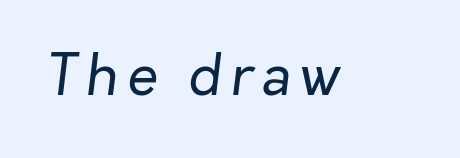
Q: Is the text bold? A: No.
Q: Is the text italic (slanted)? A: Yes, it leans right by about 7 degrees.
Q: Is the text underlined? A: No.
Q: Width (condensed, normal, or wide)? A: Normal.
Q: Stroke contrast? A: Low.
Q: x-height? A: Medium.
Q: Monospaced? A: No.
